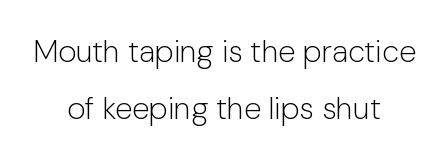
Q: Is the text bold? A: No.
Q: Is the text italic (slanted)? A: No, it is upright.
Q: Is the typeface a serif or a sans-serif typeface? A: Sans-serif.
Q: Is the text underlined? A: No.
Q: How is the paragraph aligned? A: Centered.
Q: Is the spacing between letters normal or unusually wide? A: Normal.
Q: Width (condensed, normal, or wide)? A: Normal.
Q: Stroke contrast? A: Low.
Q: x-height? A: Medium.
Q: Monospaced? A: No.
